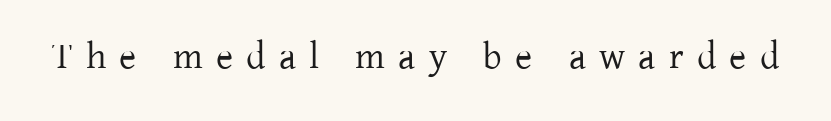
Q: Is the text italic (slanted)? A: No, it is upright.
Q: Is the typeface a serif or a sans-serif typeface? A: Serif.
Q: Is the text underlined? A: No.
Q: Is the spacing between letters normal or unusually wide? A: Unusually wide.
Q: Width (condensed, normal, or wide)? A: Normal.
Q: Stroke contrast? A: Low.
Q: x-height? A: Medium.
Q: Monospaced? A: No.
